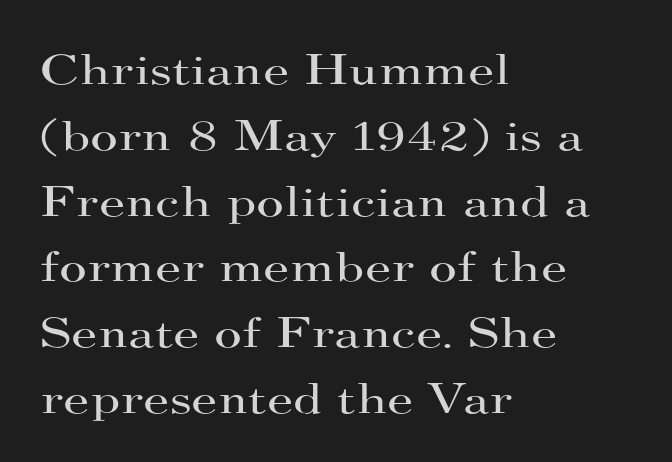
{"serif": "yes", "italic": "no", "bold": "no", "weight": "regular", "width": "wide", "stroke_contrast": "high", "x_height": "small", "monospaced": "no", "underline": "no", "align": "left", "line_spacing": "normal", "line_spacing_ratio": 1.53, "letter_spacing": "normal", "letter_spacing_em": 0.0, "glyph_px": 43}
